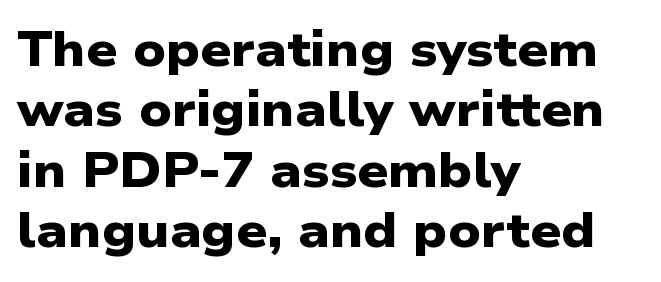
Q: Is the text bold? A: Yes.
Q: Is the typeface a serif or a sans-serif typeface? A: Sans-serif.
Q: Is the text underlined? A: No.
Q: How is the paragraph aligned? A: Left-aligned.
Q: Is the spacing between letters normal or unusually wide? A: Normal.
Q: Is the spacing between lines tight, normal or loose? A: Normal.
Q: Width (condensed, normal, or wide)? A: Wide.
Q: Stroke contrast? A: Low.
Q: x-height? A: Medium.
Q: Monospaced? A: No.
